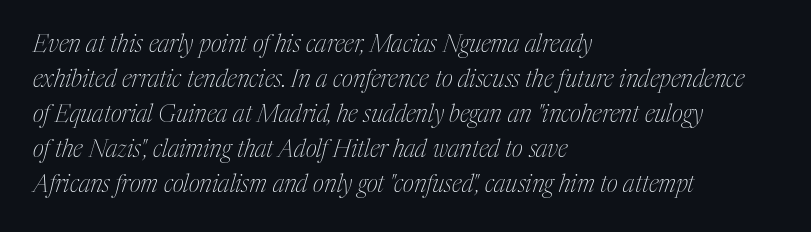
Compared with a typical body face, this is equally light or lighter still. Nobody drew a line under any word here. Italic? Definitely — the glyphs are oblique. The passage shown has conventional tracking throughout. Typeset ragged right — the left edge is the straight one. The passage shown stacks its lines at a standard gap.
